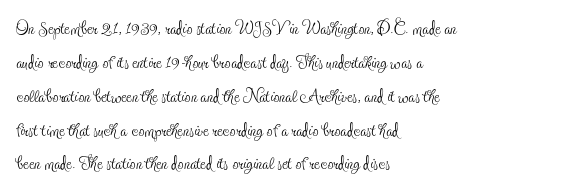
Decoration check: the copy has no underline. Teacher's note: observe the even left margin — that is flush-left alignment. Interline gaps are of average width in this sample. No chunkiness to these letters — they're not bold.
